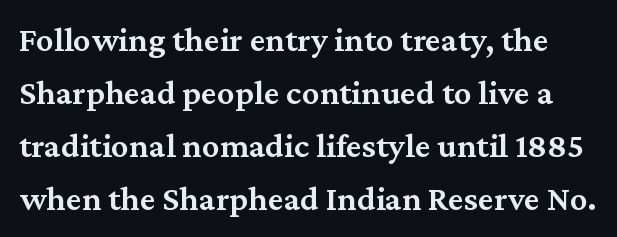
The image shows 35 px semibold serif type, upright; set normal line spacing (1.51x), normal letter spacing, not underlined; medium stroke contrast and a medium x-height.
